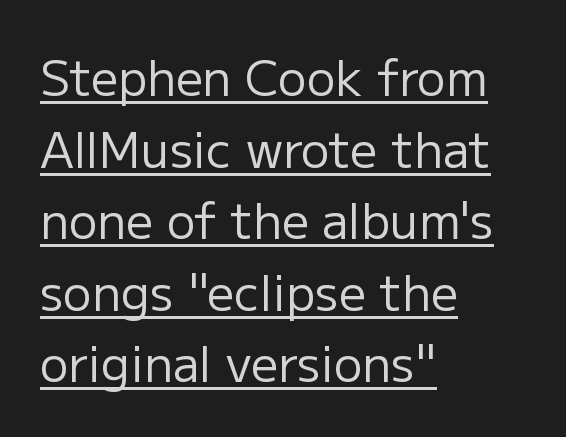
The rendering uses natural spacing where letterforms have individual widths. Caption: multi-line text, flush left, ragged right. How are the letters spaced? Ordinarily, with no added tracking. The rendering shows plain stroke endings on the letterforms — a sans-serif design. Tall strokes in this sample are plumb rather than angled.
